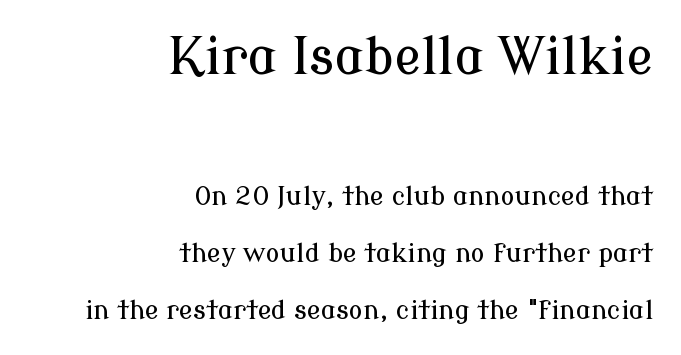
Q: Is the text italic (slanted)? A: No, it is upright.
Q: Is the typeface a serif or a sans-serif typeface? A: Serif.
Q: Is the text underlined? A: No.
Q: How is the paragraph aligned? A: Right-aligned.
Q: Is the spacing between letters normal or unusually wide? A: Normal.
Q: Is the spacing between lines tight, normal or loose? A: Loose.
Q: Which block of text is set in a larger size, the first (top) or the second (bottom)? A: The first (top) one.
Q: Width (condensed, normal, or wide)? A: Normal.
Q: Stroke contrast? A: Low.
Q: x-height? A: Medium.
Q: Monospaced? A: No.
